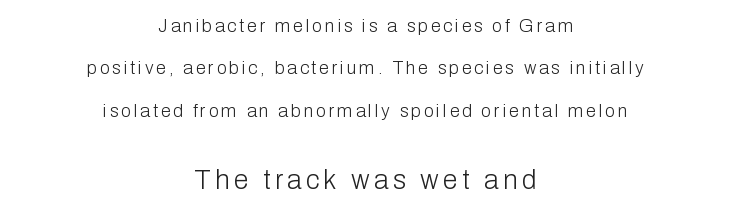
The image shows 27 px text type, upright; set centered, loose line spacing (2.36x), not underlined; the second (bottom) block is 1.5x larger.
